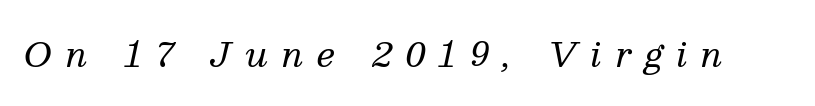
{"serif": "yes", "italic": "yes", "lean": "right", "slant_degrees": 13, "bold": "no", "weight": "regular", "width": "normal", "stroke_contrast": "medium", "x_height": "medium", "monospaced": "no", "underline": "no", "letter_spacing": "wide", "letter_spacing_em": 0.4, "glyph_px": 34}
